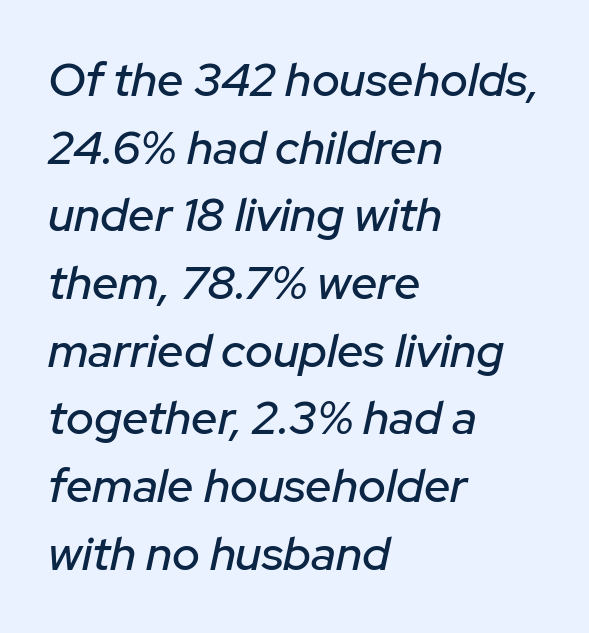
Each letter keeps its own natural width here, so spacing adapts to shape. Line starts are locked; line ends wander. Vertical spacing — default. Check under the words: just untouched page. A typesetter would mark this as italic.
